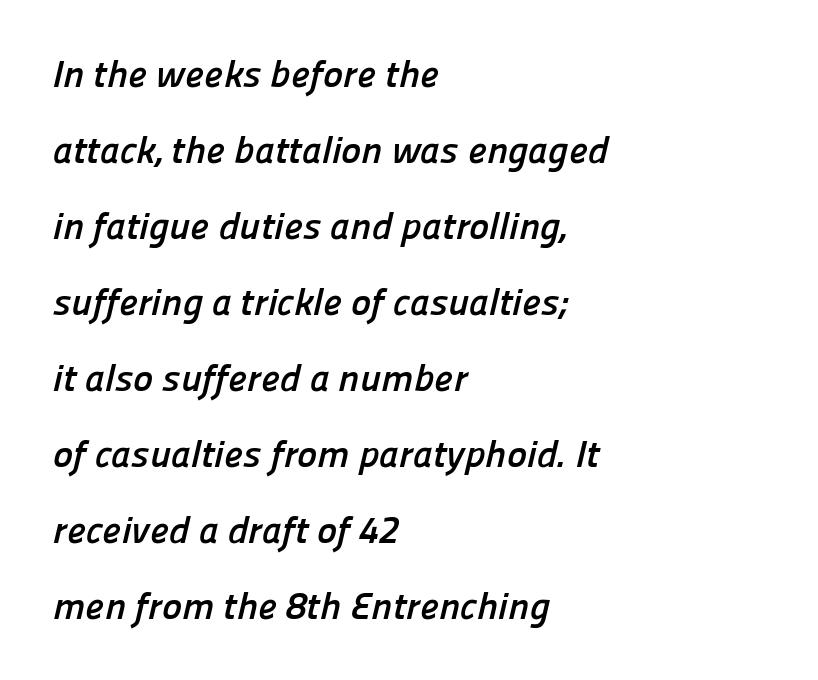
The space directly below the letters is spotless. As a designer I'd log this as weight 700, bold. How would I describe the line gaps? Wide and relaxed. Short note: letters normally spaced. Line beginnings align vertically; line endings do not.
